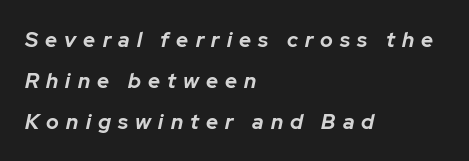
Q: Is the text bold? A: Yes.
Q: Is the text italic (slanted)? A: Yes, it leans right by about 12 degrees.
Q: Is the text underlined? A: No.
Q: How is the paragraph aligned? A: Left-aligned.
Q: Is the spacing between letters normal or unusually wide? A: Unusually wide.
Q: Is the spacing between lines tight, normal or loose? A: Loose.
